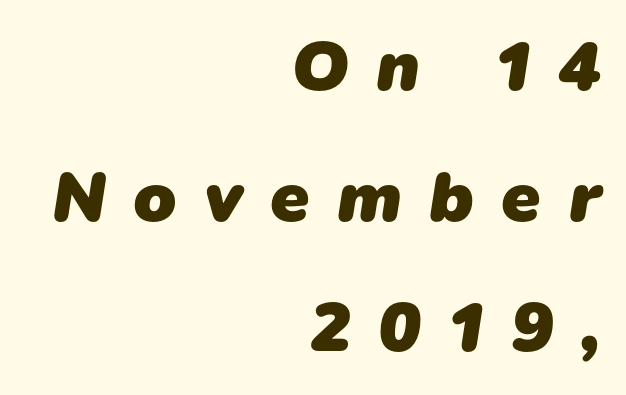
Q: Is the text bold? A: Yes.
Q: Is the typeface a serif or a sans-serif typeface? A: Sans-serif.
Q: Is the text underlined? A: No.
Q: How is the paragraph aligned? A: Right-aligned.
Q: Is the spacing between letters normal or unusually wide? A: Unusually wide.
Q: Width (condensed, normal, or wide)? A: Normal.
Q: Stroke contrast? A: Low.
Q: x-height? A: Medium.
Q: Monospaced? A: No.
